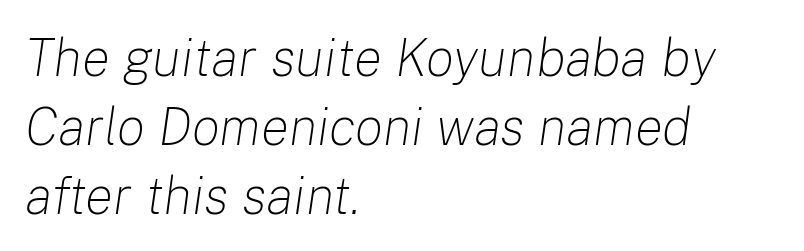
Q: Is the text bold? A: No.
Q: Is the text italic (slanted)? A: Yes, it leans right by about 8 degrees.
Q: Is the text underlined? A: No.
Q: How is the paragraph aligned? A: Left-aligned.
Q: Is the spacing between letters normal or unusually wide? A: Normal.
Q: Is the spacing between lines tight, normal or loose? A: Normal.
Q: Width (condensed, normal, or wide)? A: Normal.
Q: Stroke contrast? A: Low.
Q: x-height? A: Medium.
Q: Monospaced? A: No.
